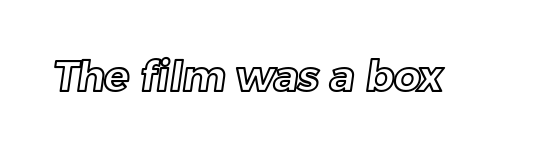
{"width": "normal", "x_height": "medium", "monospaced": "no", "underline": "no", "letter_spacing": "normal", "letter_spacing_em": 0.0, "glyph_px": 42}
